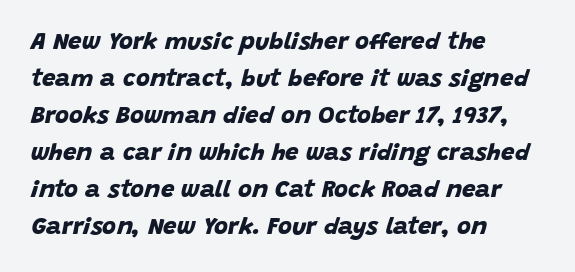
{"bold": "yes", "underline": "no", "align": "left", "line_spacing": "normal", "line_spacing_ratio": 1.54, "letter_spacing": "normal", "letter_spacing_em": 0.0, "glyph_px": 24}
